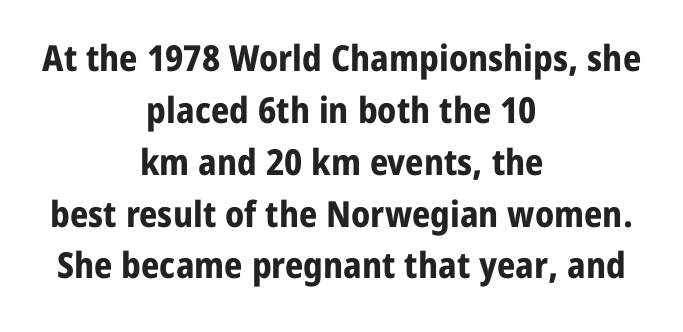
{"serif": "no", "italic": "no", "bold": "yes", "weight": "bold", "width": "normal", "stroke_contrast": "low", "x_height": "medium", "monospaced": "no", "underline": "no", "align": "center", "line_spacing": "normal", "line_spacing_ratio": 1.44, "letter_spacing": "normal", "letter_spacing_em": 0.0, "glyph_px": 36}
